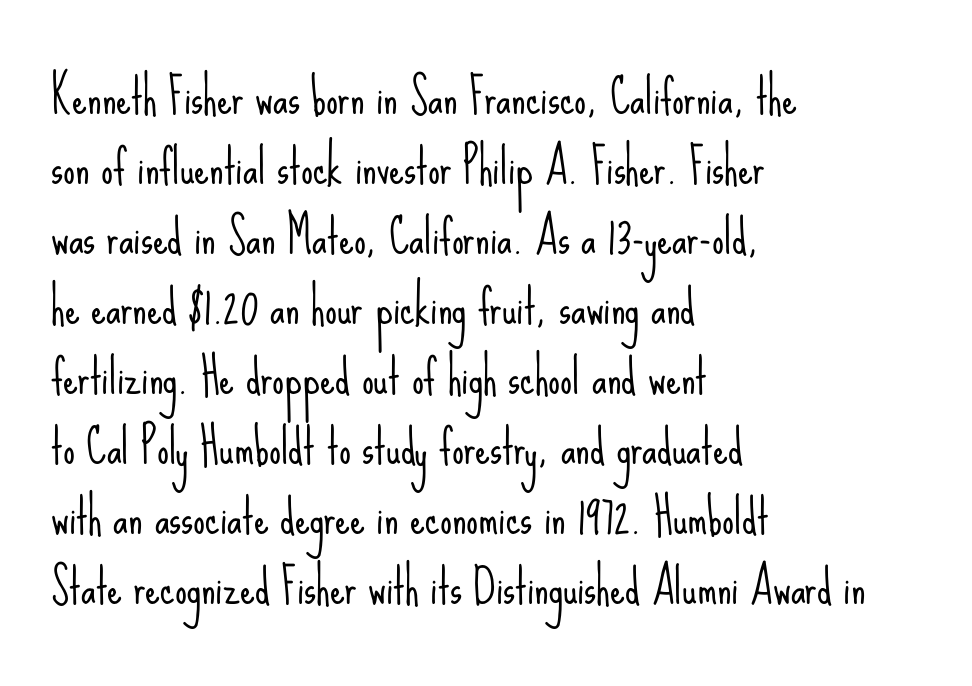
{"serif": "no", "italic": "no", "bold": "no", "weight": "light", "width": "condensed", "stroke_contrast": "low", "x_height": "small", "monospaced": "no", "underline": "no", "align": "left", "line_spacing": "normal", "line_spacing_ratio": 1.49, "letter_spacing": "normal", "letter_spacing_em": 0.0, "glyph_px": 47}
